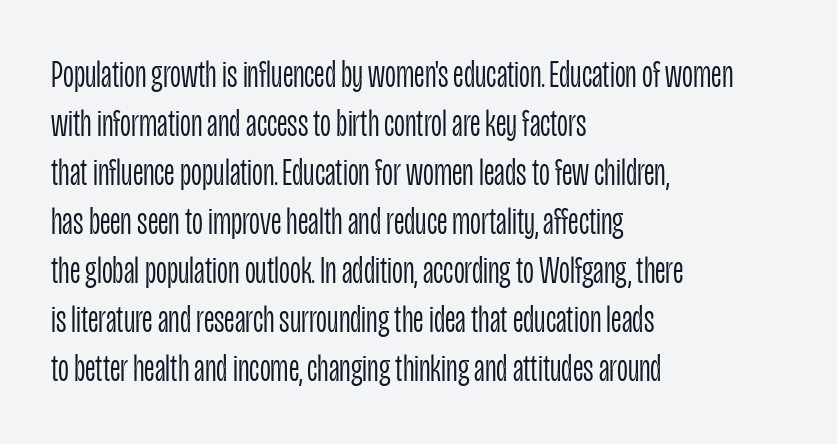
The image shows 38 px light, condensed sans-serif type, upright; set left-aligned, normal line spacing (1.29x), normal letter spacing, not underlined; low stroke contrast and a large x-height.
